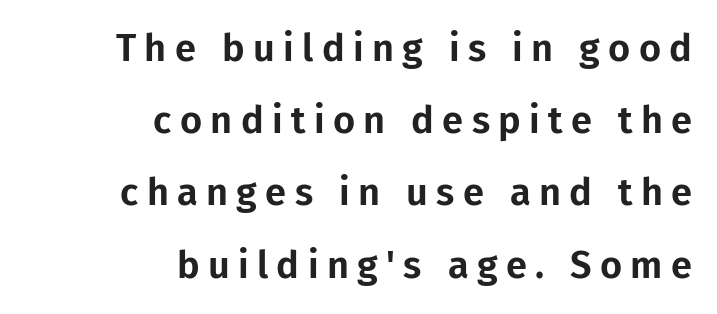
The image shows 38 px sans-serif type, upright; set right-aligned, loose line spacing (1.9x), unusually wide letter spacing (+0.22 em), not underlined; low stroke contrast and a medium x-height.
